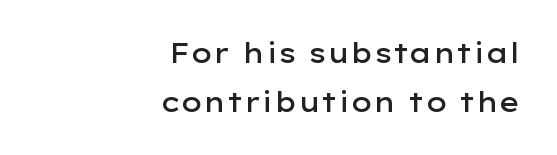
Every stem runs plumb, perpendicular to the baseline. These words are printed semibold, heavier than regular yet not bold. A flush-right, rag-left setting is used for this passage. Short note: letters normally spaced.
